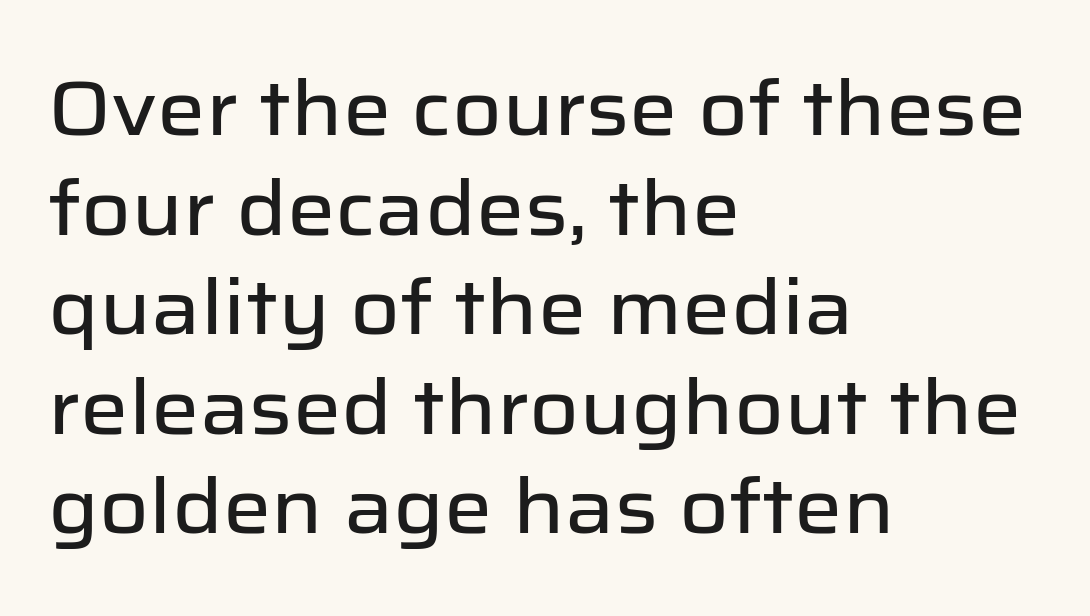
{"serif": "no", "italic": "no", "width": "normal", "stroke_contrast": "low", "x_height": "medium", "monospaced": "no", "underline": "no", "align": "left", "line_spacing": "normal", "line_spacing_ratio": 1.31, "letter_spacing": "normal", "letter_spacing_em": 0.0, "glyph_px": 76}
